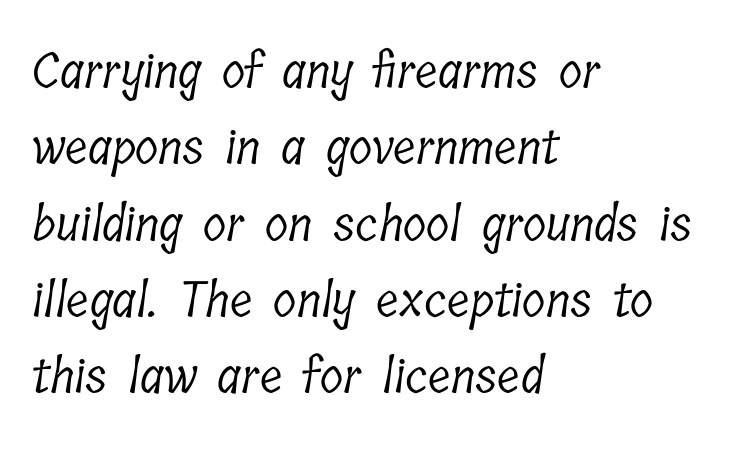
The image shows 48 px light, condensed serif type; set left-aligned, normal line spacing (1.59x), normal letter spacing, not underlined; low stroke contrast and a medium x-height.
